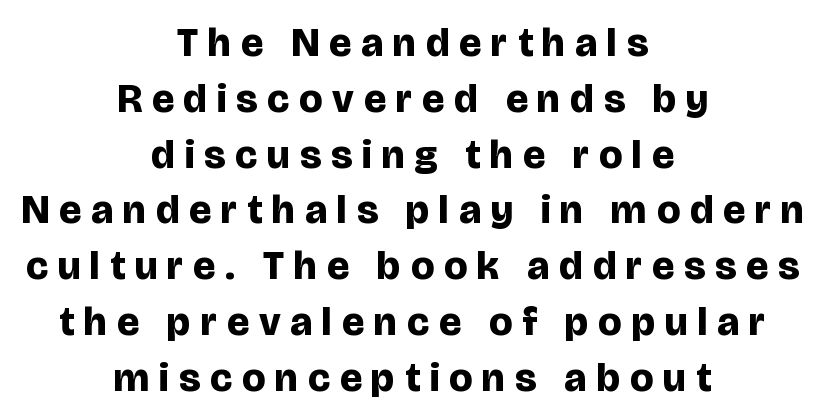
The image shows 41 px bold sans-serif type, upright; set centered, normal line spacing (1.36x), unusually wide letter spacing (+0.24 em), not underlined; low stroke contrast and a large x-height.
